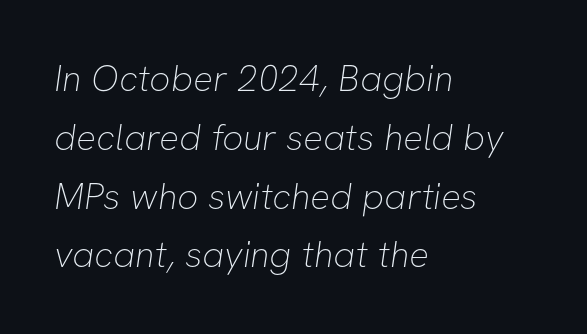
Q: Is the text bold? A: No.
Q: Is the typeface a serif or a sans-serif typeface? A: Sans-serif.
Q: Is the text underlined? A: No.
Q: How is the paragraph aligned? A: Left-aligned.
Q: Is the spacing between letters normal or unusually wide? A: Normal.
Q: Is the spacing between lines tight, normal or loose? A: Normal.
Q: Width (condensed, normal, or wide)? A: Normal.
Q: Stroke contrast? A: Low.
Q: x-height? A: Medium.
Q: Monospaced? A: No.
